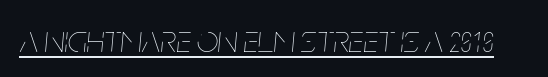
The image shows 38 px thin, condensed type, italic (leaning right); set normal letter spacing, underlined; low stroke contrast and a large x-height.
